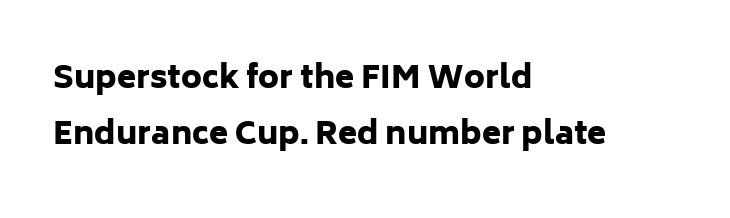
Q: Is the text bold? A: Yes.
Q: Is the text italic (slanted)? A: No, it is upright.
Q: Is the typeface a serif or a sans-serif typeface? A: Sans-serif.
Q: Is the text underlined? A: No.
Q: How is the paragraph aligned? A: Left-aligned.
Q: Is the spacing between letters normal or unusually wide? A: Normal.
Q: Width (condensed, normal, or wide)? A: Normal.
Q: Stroke contrast? A: Low.
Q: x-height? A: Medium.
Q: Monospaced? A: No.
